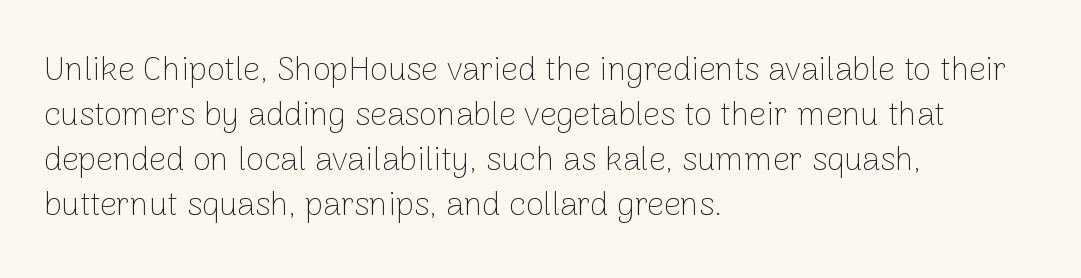
Q: Is the text bold? A: No.
Q: Is the text italic (slanted)? A: No, it is upright.
Q: Is the typeface a serif or a sans-serif typeface? A: Sans-serif.
Q: Is the text underlined? A: No.
Q: How is the paragraph aligned? A: Left-aligned.
Q: Is the spacing between letters normal or unusually wide? A: Normal.
Q: Is the spacing between lines tight, normal or loose? A: Normal.
Q: Width (condensed, normal, or wide)? A: Normal.
Q: Stroke contrast? A: Low.
Q: x-height? A: Medium.
Q: Monospaced? A: No.
